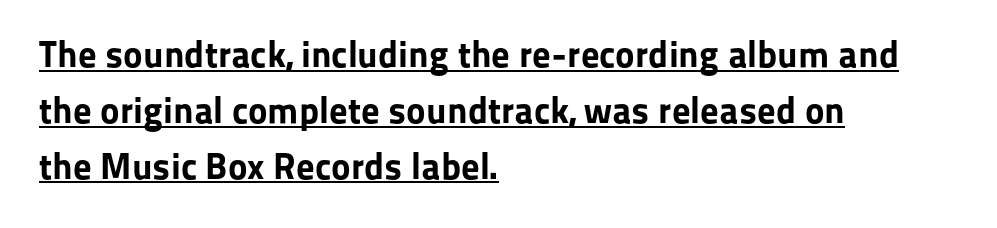
Q: Is the text bold? A: Yes.
Q: Is the text italic (slanted)? A: No, it is upright.
Q: Is the typeface a serif or a sans-serif typeface? A: Sans-serif.
Q: Is the text underlined? A: Yes.
Q: How is the paragraph aligned? A: Left-aligned.
Q: Is the spacing between letters normal or unusually wide? A: Normal.
Q: Is the spacing between lines tight, normal or loose? A: Normal.
Q: Width (condensed, normal, or wide)? A: Normal.
Q: Stroke contrast? A: Low.
Q: x-height? A: Medium.
Q: Monospaced? A: No.
